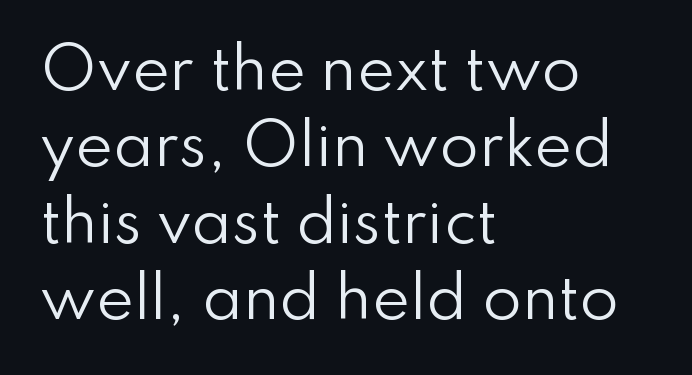
Q: Is the text bold? A: No.
Q: Is the text italic (slanted)? A: No, it is upright.
Q: Is the typeface a serif or a sans-serif typeface? A: Sans-serif.
Q: Is the text underlined? A: No.
Q: How is the paragraph aligned? A: Left-aligned.
Q: Is the spacing between letters normal or unusually wide? A: Normal.
Q: Is the spacing between lines tight, normal or loose? A: Normal.
Q: Width (condensed, normal, or wide)? A: Normal.
Q: Stroke contrast? A: Low.
Q: x-height? A: Small.
Q: Monospaced? A: No.
